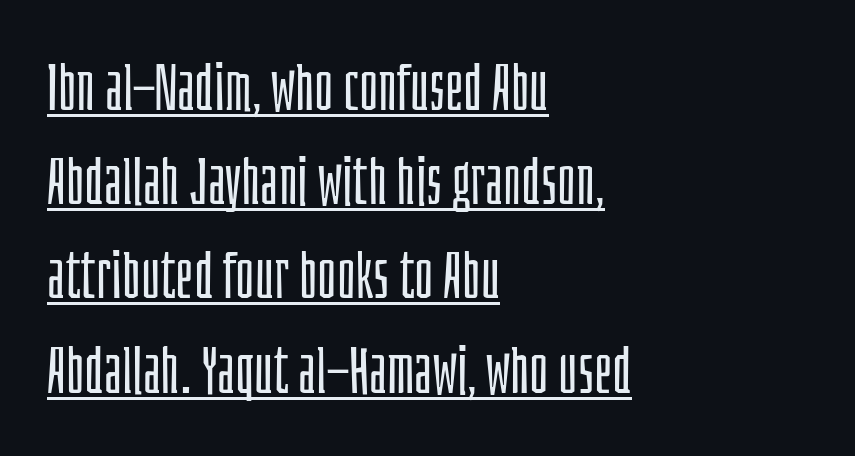
{"serif": "no", "italic": "no", "bold": "no", "weight": "light", "width": "condensed", "stroke_contrast": "low", "x_height": "large", "monospaced": "no", "underline": "yes", "align": "left", "line_spacing": "normal", "line_spacing_ratio": 1.45, "letter_spacing": "normal", "letter_spacing_em": 0.0, "glyph_px": 65}
